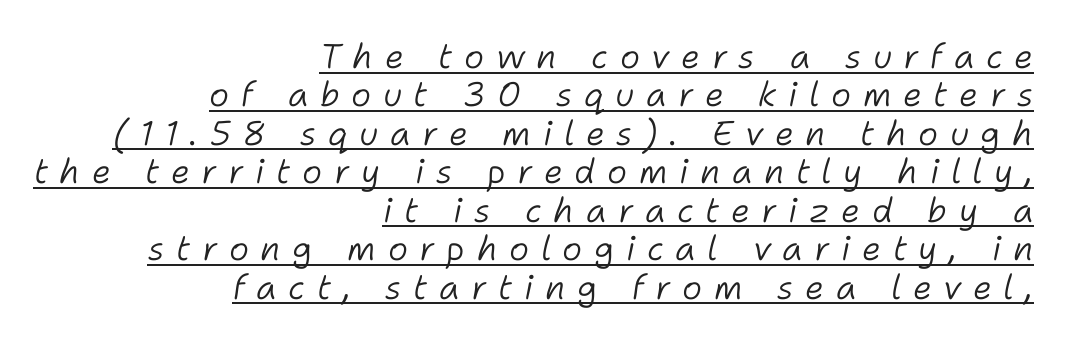
{"italic": "yes", "lean": "right", "slant_degrees": 11, "bold": "no", "weight": "light", "width": "normal", "stroke_contrast": "low", "x_height": "medium", "monospaced": "no", "underline": "yes", "align": "right", "line_spacing": "tight", "line_spacing_ratio": 1.13, "letter_spacing": "wide", "letter_spacing_em": 0.34, "glyph_px": 34}
